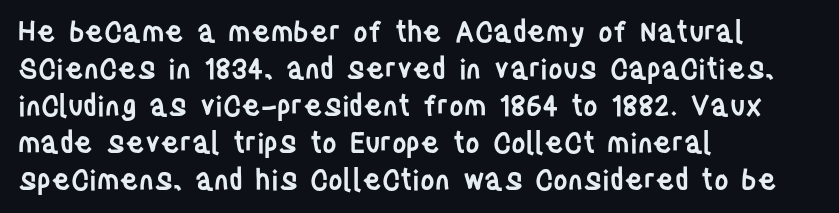
The image shows 28 px semibold, condensed sans-serif type, upright; set left-aligned, normal line spacing (1.32x), normal letter spacing, not underlined; low stroke contrast and a large x-height.
